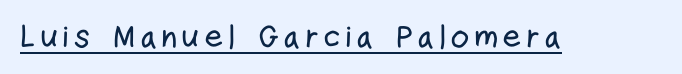
A rule runs beneath these lines of type. Serifs: no, the terminals of the letterforms are clean. The font's upright variant was chosen for this text. A typesetter would call this proportional, since set widths differ per character.
